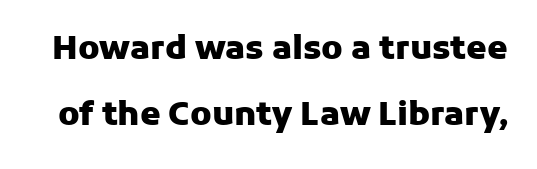
You can tell from the bare stems that sans-serif type was used. Leading is clearly above the norm, producing a sparse column. Each letter keeps its own natural width here, so spacing adapts to shape. Plenty of ink on the page — the face is bold. What stands out about the letter spacing? Nothing — it is the standard amount.
